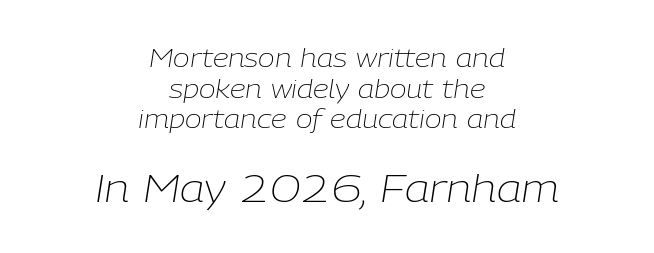
The image shows 38 px light type, italic (leaning right); set centered, line spacing 1.23x, normal letter spacing, not underlined; the second (bottom) block is 1.52x larger; low stroke contrast and a medium x-height.
